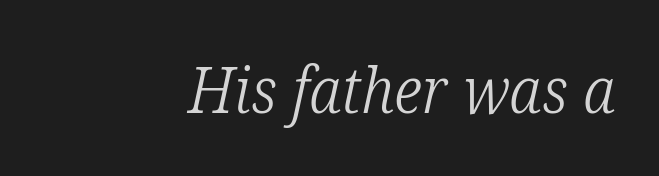
You could call the tracking neutral — neither tight nor loose. The letterforms sit at book weight or below. Is this a fixed-width face? No — the glyphs have proportional, varying widths. A serif font was chosen for this passage. Each line ends at the same right margin while the left side varies. Rendered with sloped, italic letterforms.
